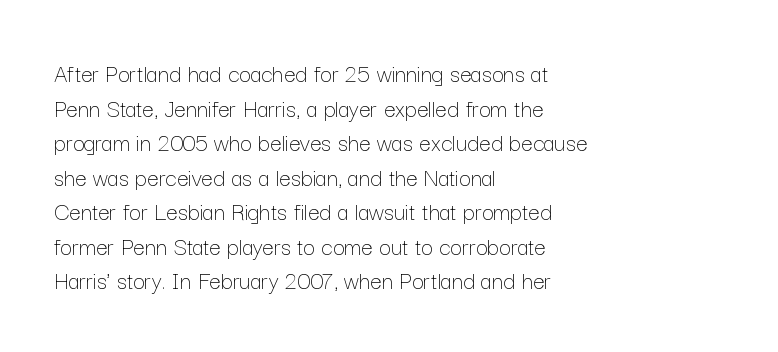
Q: Is the text bold? A: No.
Q: Is the text italic (slanted)? A: No, it is upright.
Q: Is the text underlined? A: No.
Q: How is the paragraph aligned? A: Left-aligned.
Q: Is the spacing between letters normal or unusually wide? A: Normal.
Q: Is the spacing between lines tight, normal or loose? A: Normal.
